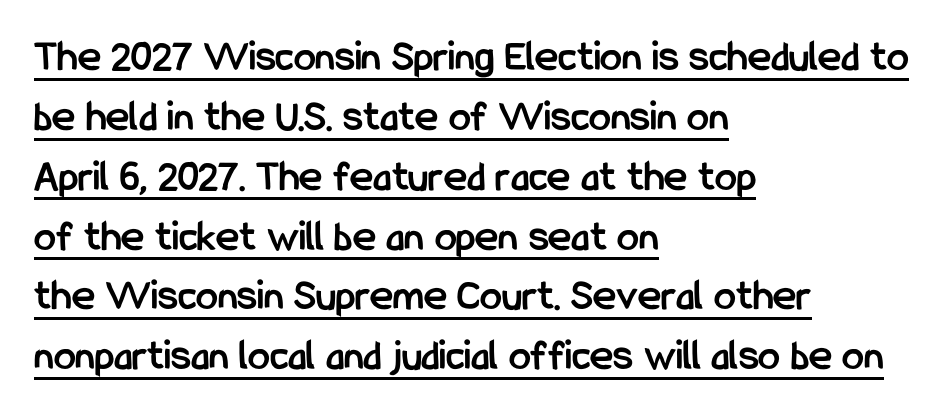
{"serif": "no", "italic": "no", "bold": "yes", "weight": "semibold", "width": "condensed", "stroke_contrast": "low", "x_height": "medium", "monospaced": "no", "underline": "yes", "align": "left", "line_spacing": "normal", "line_spacing_ratio": 1.36, "letter_spacing": "normal", "letter_spacing_em": 0.0, "glyph_px": 44}
